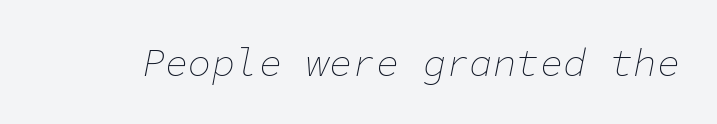
The image shows 39 px thin type, italic (leaning right), monospaced; set normal letter spacing, not underlined; low stroke contrast and a medium x-height.
